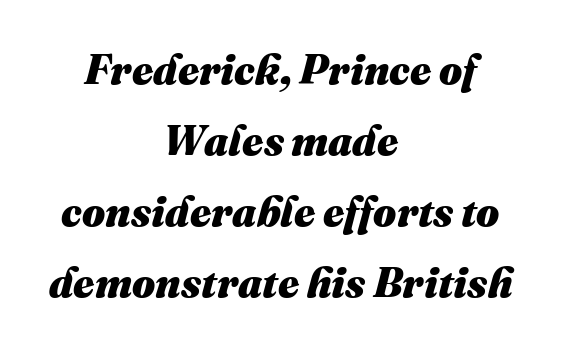
The passage is arranged like a title page — every line centered. The face used here is proportionally spaced, like ordinary book or web type. Characters are canted at an angle relative to the baseline's perpendicular. Descender tails drop into unmarked territory.
